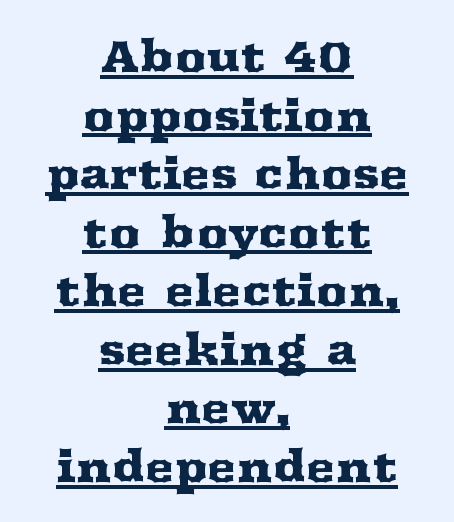
Q: Is the text italic (slanted)? A: No, it is upright.
Q: Is the typeface a serif or a sans-serif typeface? A: Serif.
Q: Is the text underlined? A: Yes.
Q: How is the paragraph aligned? A: Centered.
Q: Is the spacing between letters normal or unusually wide? A: Normal.
Q: Is the spacing between lines tight, normal or loose? A: Normal.
Q: Width (condensed, normal, or wide)? A: Wide.
Q: Stroke contrast? A: Medium.
Q: x-height? A: Medium.
Q: Monospaced? A: No.
